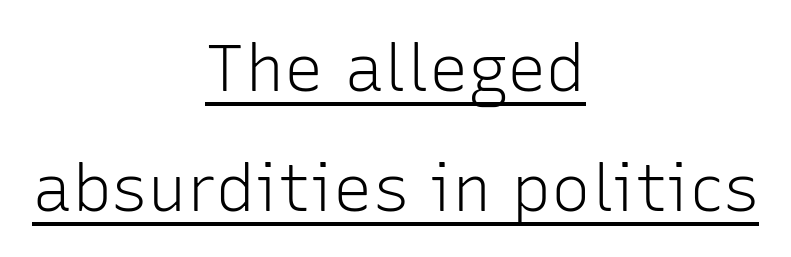
{"serif": "no", "italic": "no", "bold": "no", "weight": "light", "width": "normal", "stroke_contrast": "low", "x_height": "medium", "monospaced": "no", "underline": "yes", "align": "center", "line_spacing_ratio": 1.82, "letter_spacing": "normal", "letter_spacing_em": 0.0, "glyph_px": 66}
